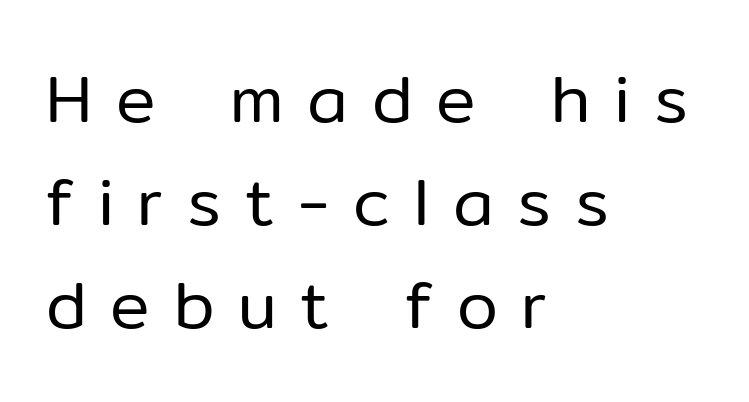
Rendered with straight, roman letterforms. Note the varied advance widths — an 'i' is clearly narrower than an 'm'. Stroke mass is kept to a normal reading level or below. The line-height multiplier appears to be the usual default. Examine the stroke ends and you'll find no serifs. Caption: multi-line text, flush left, ragged right.
